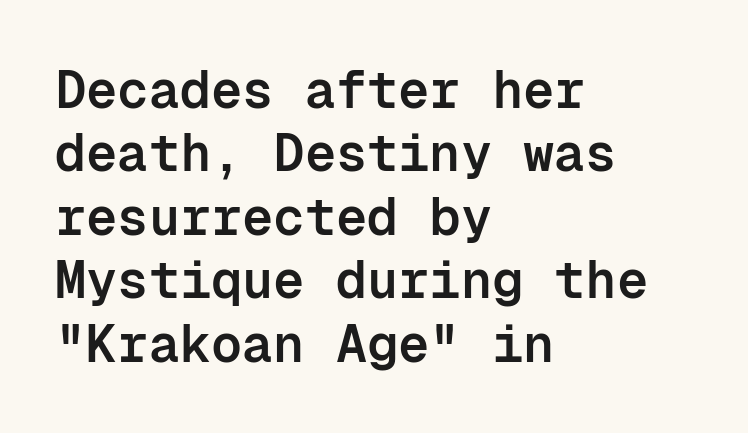
Q: Is the text bold? A: Semi-bold.
Q: Is the text italic (slanted)? A: No, it is upright.
Q: Is the typeface a serif or a sans-serif typeface? A: Sans-serif.
Q: Is the text underlined? A: No.
Q: How is the paragraph aligned? A: Left-aligned.
Q: Is the spacing between letters normal or unusually wide? A: Normal.
Q: Width (condensed, normal, or wide)? A: Normal.
Q: Stroke contrast? A: Low.
Q: x-height? A: Medium.
Q: Monospaced? A: Yes.
